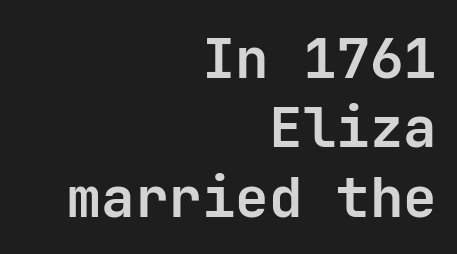
The image shows 56 px bold sans-serif type, upright, monospaced; set right-aligned, line spacing 1.24x, normal letter spacing, not underlined; low stroke contrast and a medium x-height.
